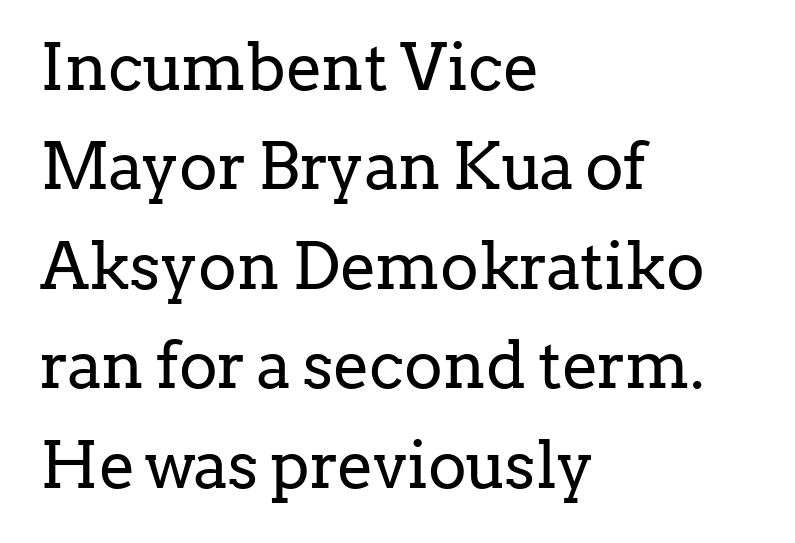
Q: Is the text bold? A: No.
Q: Is the text italic (slanted)? A: No, it is upright.
Q: Is the typeface a serif or a sans-serif typeface? A: Serif.
Q: Is the text underlined? A: No.
Q: How is the paragraph aligned? A: Left-aligned.
Q: Is the spacing between letters normal or unusually wide? A: Normal.
Q: Is the spacing between lines tight, normal or loose? A: Normal.
Q: Width (condensed, normal, or wide)? A: Normal.
Q: Stroke contrast? A: Low.
Q: x-height? A: Medium.
Q: Monospaced? A: No.
